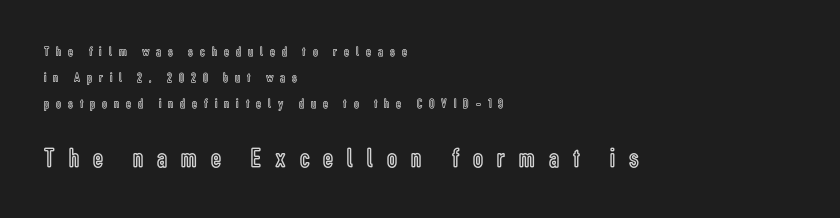
Q: Is the text italic (slanted)? A: No, it is upright.
Q: Is the text underlined? A: No.
Q: How is the paragraph aligned? A: Left-aligned.
Q: Is the spacing between letters normal or unusually wide? A: Unusually wide.
Q: Which block of text is set in a larger size, the first (top) or the second (bottom)? A: The second (bottom) one.
Q: Width (condensed, normal, or wide)? A: Condensed.
Q: x-height? A: Medium.
Q: Monospaced? A: No.
